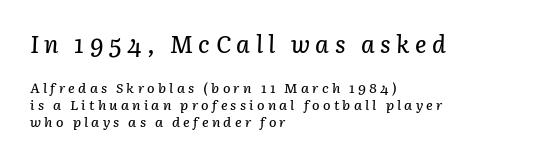
{"italic": "yes", "lean": "right", "slant_degrees": 3, "underline": "no", "align": "left", "line_spacing_ratio": 1.23, "letter_spacing": "wide", "letter_spacing_em": 0.23, "larger_block": "first", "size_ratio": 1.71, "glyph_px": 24}
